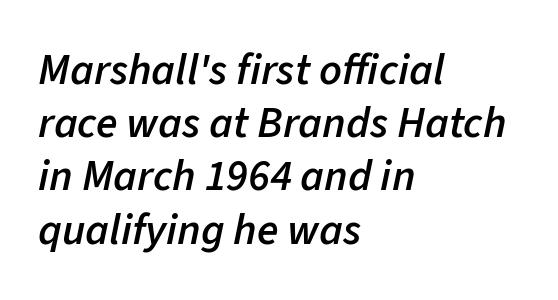
Glyph-to-glyph distance matches everyday printed text. Each row of text sits above clean, open space. The rendering anchors every line to the left-hand side. If you drew a line through each stem, it would be angled. Looks like regular typesetting: each glyph gets only the width it needs.
